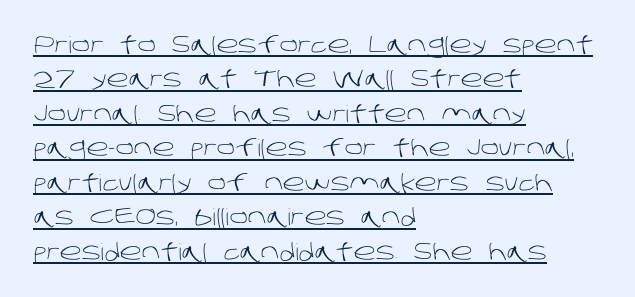
The image shows 23 px text type; set left-aligned, normal line spacing (1.5x), normal letter spacing, underlined.
